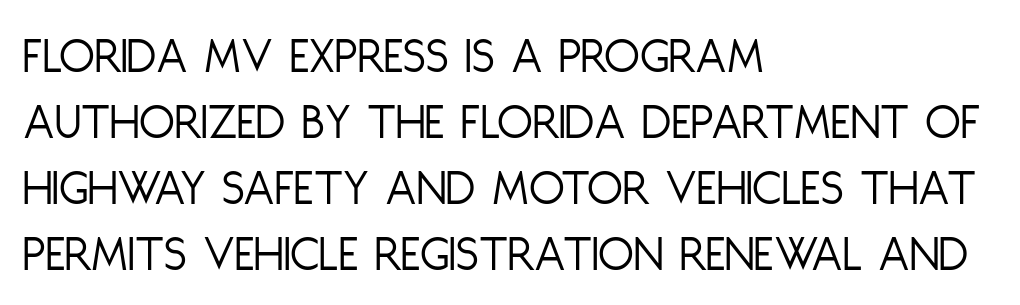
The image shows 52 px light, condensed sans-serif type, upright; set left-aligned, normal line spacing (1.27x), normal letter spacing, not underlined; low stroke contrast and a large x-height.
